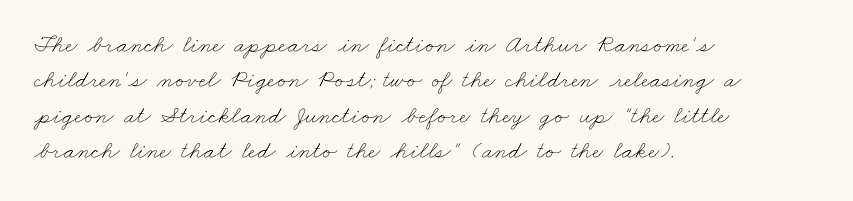
The image shows 25 px text type; set left-aligned, normal line spacing (1.42x), normal letter spacing, not underlined.
